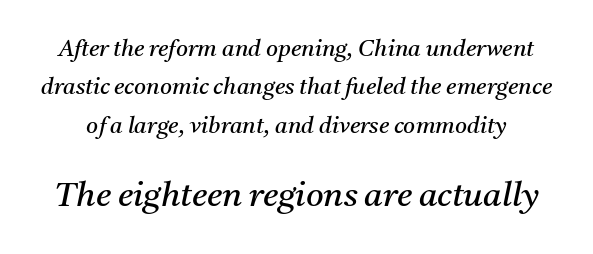
Q: Is the text bold? A: No.
Q: Is the text italic (slanted)? A: Yes, it leans right by about 11 degrees.
Q: Is the typeface a serif or a sans-serif typeface? A: Serif.
Q: Is the text underlined? A: No.
Q: Is the spacing between letters normal or unusually wide? A: Normal.
Q: Is the spacing between lines tight, normal or loose? A: Normal.
Q: Which block of text is set in a larger size, the first (top) or the second (bottom)? A: The second (bottom) one.
Q: Width (condensed, normal, or wide)? A: Normal.
Q: Stroke contrast? A: Medium.
Q: x-height? A: Medium.
Q: Monospaced? A: No.
